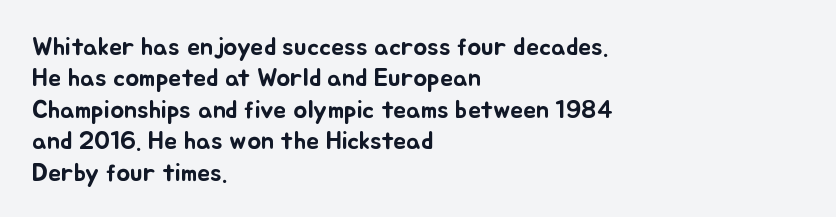
Tracking value appears to be zero — textbook default spacing. Rendered with straight, roman letterforms. Short and long lines alike share a common starting point at left. A bare baseline throughout the passage.
